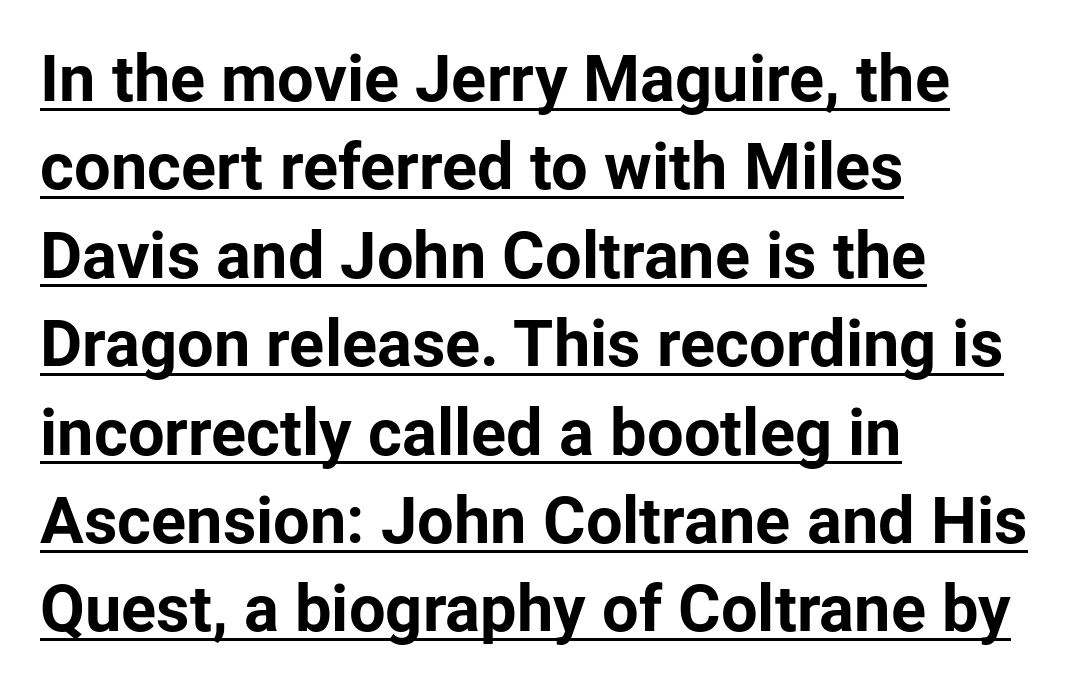
{"serif": "no", "italic": "no", "bold": "yes", "weight": "bold", "width": "normal", "stroke_contrast": "low", "x_height": "medium", "monospaced": "no", "underline": "yes", "align": "left", "line_spacing": "normal", "line_spacing_ratio": 1.36, "letter_spacing": "normal", "letter_spacing_em": 0.0, "glyph_px": 65}
